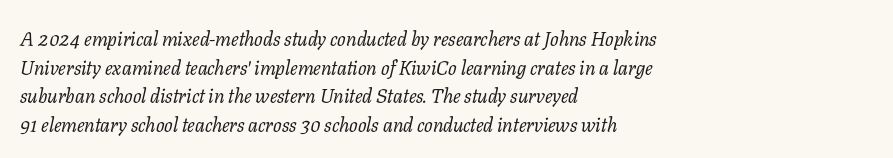
Q: Is the text bold? A: No.
Q: Is the text italic (slanted)? A: Yes, it leans right by about 11 degrees.
Q: Is the text underlined? A: No.
Q: How is the paragraph aligned? A: Left-aligned.
Q: Is the spacing between letters normal or unusually wide? A: Normal.
Q: Is the spacing between lines tight, normal or loose? A: Normal.
